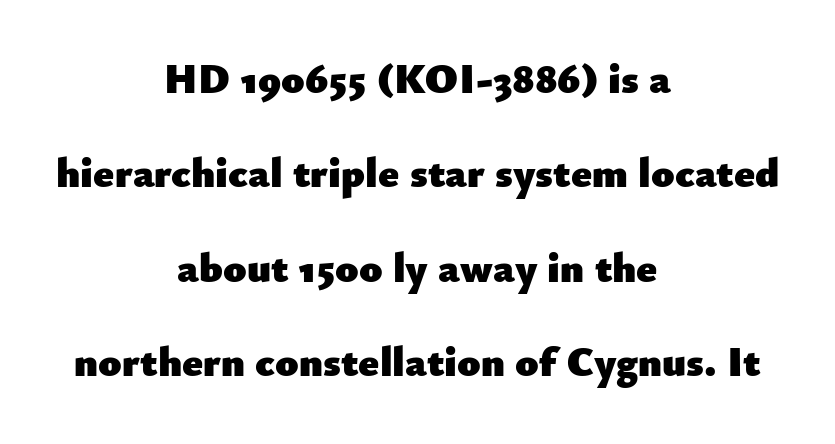
The image shows 42 px heavy sans-serif type, upright; set centered, loose line spacing (2.25x), normal letter spacing, not underlined; low stroke contrast and a small x-height.
